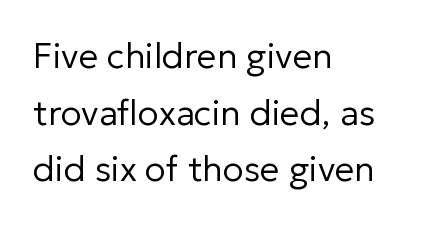
The image shows 35 px regular-weight sans-serif type, upright; set left-aligned, normal line spacing (1.62x), normal letter spacing, not underlined; low stroke contrast and a medium x-height.
